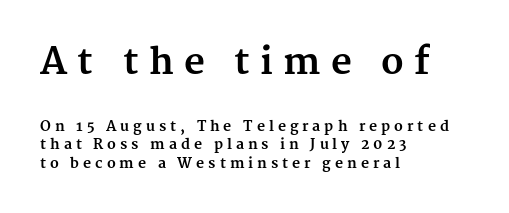
{"serif": "yes", "italic": "no", "bold": "yes", "weight": "bold", "width": "normal", "stroke_contrast": "medium", "x_height": "medium", "monospaced": "no", "underline": "no", "align": "left", "line_spacing": "normal", "line_spacing_ratio": 1.33, "letter_spacing": "wide", "letter_spacing_em": 0.28, "larger_block": "first", "size_ratio": 2.57, "glyph_px": 36}
